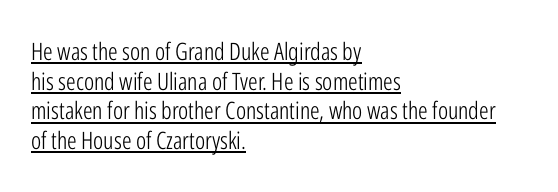
The rag falls on the right side of this text block. The face used here appears with an underline applied. The typesetting does not lean heavy: it is not bold. The letters stand straight up with perfectly vertical stems. Tracking here is standard; glyphs follow each other at the usual distance.
